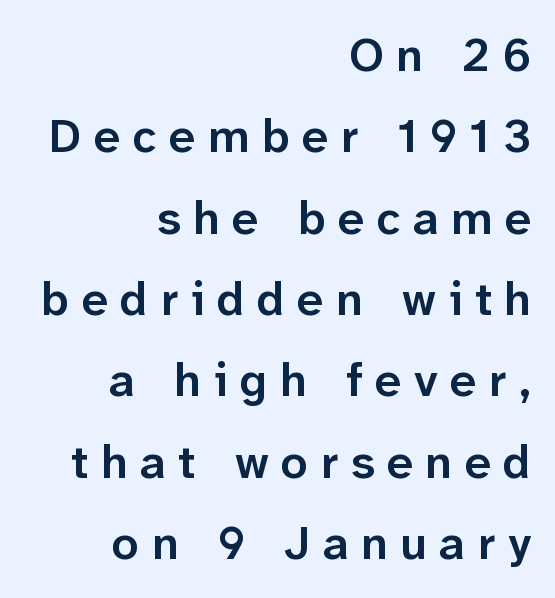
The image shows 47 px semibold sans-serif type, upright; set right-aligned, line spacing 1.73x, unusually wide letter spacing (+0.27 em), not underlined; low stroke contrast and a medium x-height.
